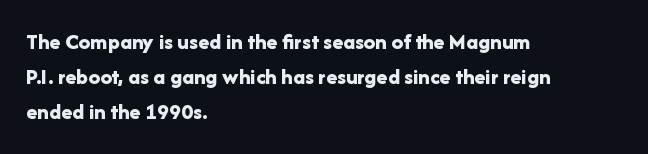
The image shows 23 px bold type, upright; set left-aligned, normal line spacing (1.53x), normal letter spacing, not underlined.
